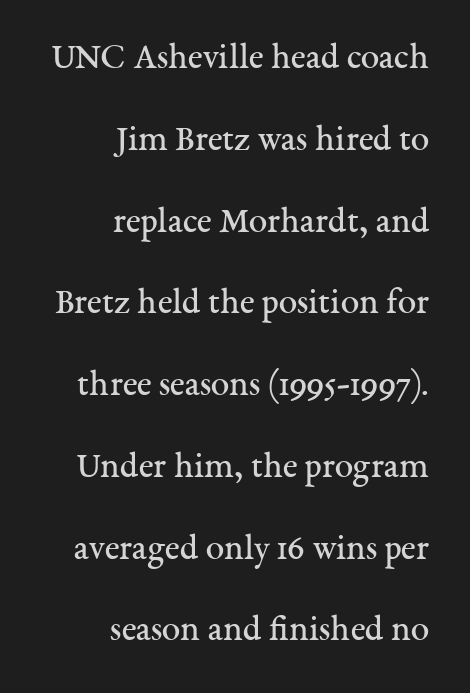
The image shows 37 px regular-weight serif type, upright; set right-aligned, loose line spacing (2.21x), normal letter spacing, not underlined; medium stroke contrast and a medium x-height.
